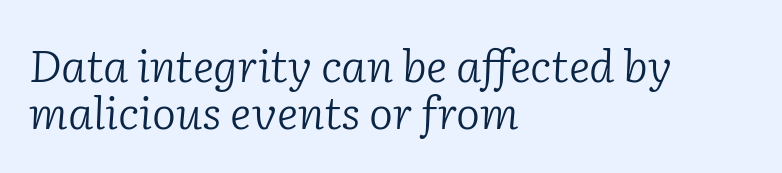
{"serif": "yes", "italic": "yes", "lean": "right", "slant_degrees": 2, "bold": "no", "weight": "light", "width": "normal", "stroke_contrast": "low", "x_height": "medium", "monospaced": "no", "underline": "no", "align": "left", "line_spacing": "tight", "line_spacing_ratio": 1.05, "letter_spacing": "normal", "letter_spacing_em": 0.0, "glyph_px": 45}
